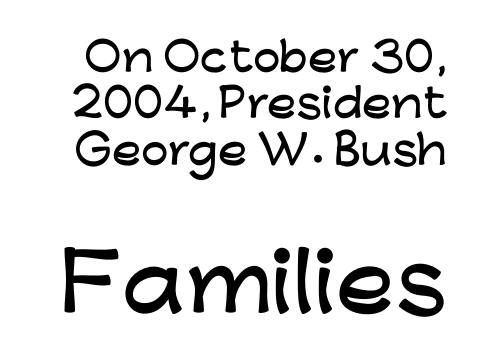
The image shows 78 px wide sans-serif type, upright; set line spacing 1.19x, normal letter spacing, not underlined; the second (bottom) block is 2.0x larger; low stroke contrast and a medium x-height.
